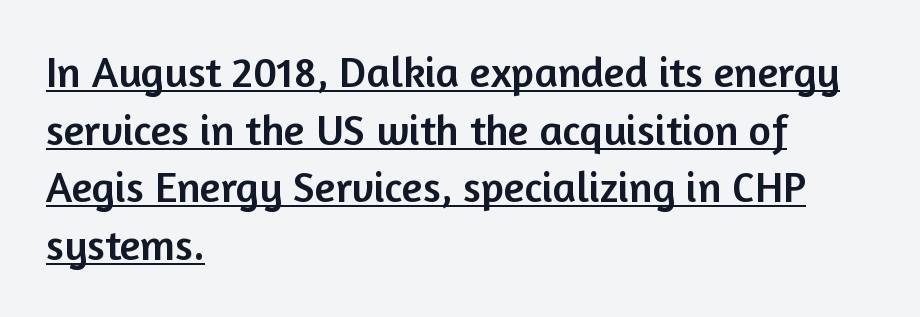
{"serif": "no", "italic": "no", "width": "normal", "stroke_contrast": "low", "x_height": "medium", "monospaced": "no", "underline": "yes", "align": "left", "line_spacing": "normal", "line_spacing_ratio": 1.34, "letter_spacing": "normal", "letter_spacing_em": 0.0, "glyph_px": 43}
